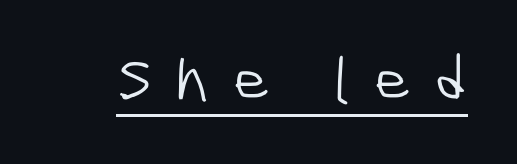
A typesetter would call this heavily tracked-out type. What kind of face is this? One without serifs — a sans. Spacing verdict: proportional, widths tailored to each character. Stem width sits at or under what a default text font uses. Is there an underline? Yes — a line sits under the letters.
